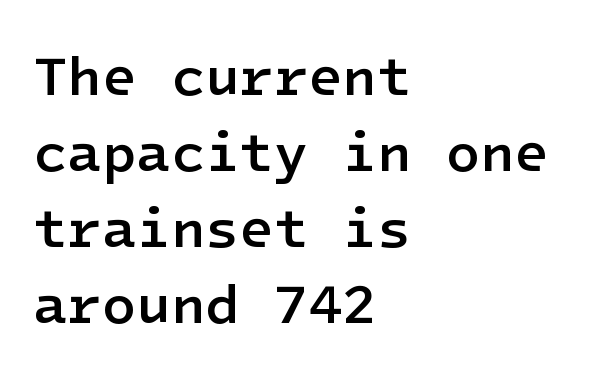
This rendering leaves character spacing at its baseline value. These lines are composed in type without serifs. Slightly chunky letters — semibold, I'd say, not full bold. Which margin do the lines hug? The left one — the right edge is uneven.
